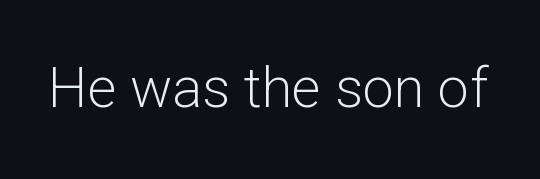
Q: Is the text bold? A: No.
Q: Is the text italic (slanted)? A: No, it is upright.
Q: Is the typeface a serif or a sans-serif typeface? A: Sans-serif.
Q: Is the text underlined? A: No.
Q: Is the spacing between letters normal or unusually wide? A: Normal.
Q: Width (condensed, normal, or wide)? A: Normal.
Q: Stroke contrast? A: Low.
Q: x-height? A: Medium.
Q: Monospaced? A: No.
